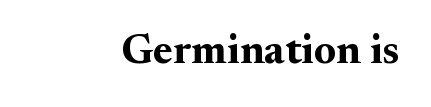
Q: Is the text bold? A: Yes.
Q: Is the text italic (slanted)? A: No, it is upright.
Q: Is the typeface a serif or a sans-serif typeface? A: Serif.
Q: Is the text underlined? A: No.
Q: Is the spacing between letters normal or unusually wide? A: Normal.
Q: Width (condensed, normal, or wide)? A: Normal.
Q: Stroke contrast? A: Medium.
Q: x-height? A: Small.
Q: Monospaced? A: No.
